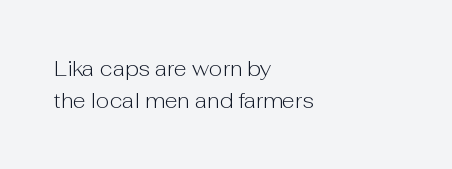
{"italic": "no", "bold": "no", "underline": "no", "align": "left", "line_spacing": "normal", "line_spacing_ratio": 1.52, "letter_spacing": "normal", "letter_spacing_em": 0.0, "glyph_px": 21}
